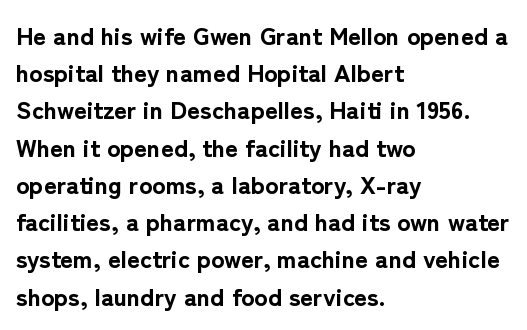
{"italic": "no", "bold": "yes", "underline": "no", "align": "left", "line_spacing": "normal", "line_spacing_ratio": 1.49, "letter_spacing": "normal", "letter_spacing_em": 0.0, "glyph_px": 25}
